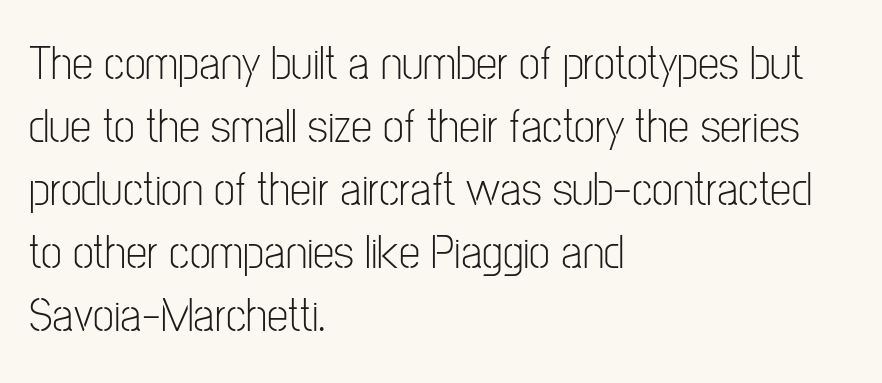
Q: Is the text bold? A: No.
Q: Is the text italic (slanted)? A: No, it is upright.
Q: Is the typeface a serif or a sans-serif typeface? A: Sans-serif.
Q: Is the text underlined? A: No.
Q: How is the paragraph aligned? A: Left-aligned.
Q: Is the spacing between letters normal or unusually wide? A: Normal.
Q: Is the spacing between lines tight, normal or loose? A: Normal.
Q: Width (condensed, normal, or wide)? A: Condensed.
Q: Stroke contrast? A: Low.
Q: x-height? A: Medium.
Q: Monospaced? A: No.
